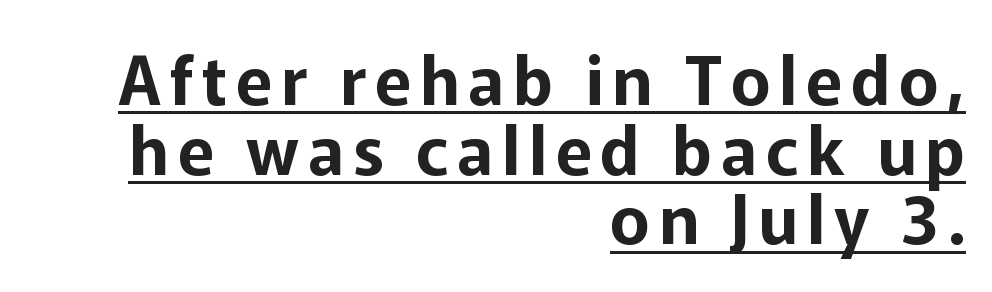
Q: Is the text italic (slanted)? A: No, it is upright.
Q: Is the typeface a serif or a sans-serif typeface? A: Sans-serif.
Q: Is the text underlined? A: Yes.
Q: How is the paragraph aligned? A: Right-aligned.
Q: Is the spacing between lines tight, normal or loose? A: Tight.
Q: Width (condensed, normal, or wide)? A: Normal.
Q: Stroke contrast? A: Low.
Q: x-height? A: Medium.
Q: Monospaced? A: No.
